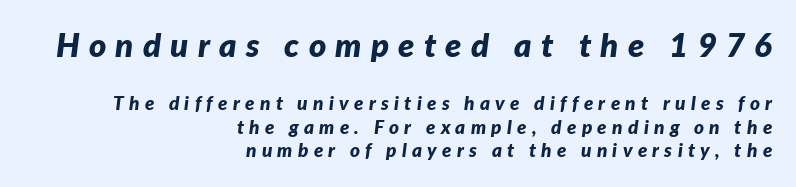
Q: Is the text bold? A: Yes.
Q: Is the text italic (slanted)? A: Yes, it leans right by about 7 degrees.
Q: Is the text underlined? A: No.
Q: How is the paragraph aligned? A: Right-aligned.
Q: Is the spacing between letters normal or unusually wide? A: Unusually wide.
Q: Which block of text is set in a larger size, the first (top) or the second (bottom)? A: The first (top) one.
Q: Width (condensed, normal, or wide)? A: Normal.
Q: Stroke contrast? A: Low.
Q: x-height? A: Medium.
Q: Monospaced? A: No.
